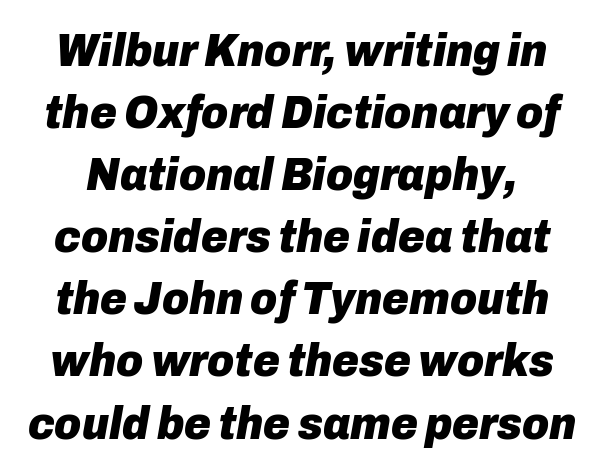
{"italic": "yes", "lean": "right", "slant_degrees": 10, "bold": "yes", "weight": "heavy", "width": "normal", "stroke_contrast": "low", "x_height": "medium", "monospaced": "no", "underline": "no", "line_spacing": "normal", "line_spacing_ratio": 1.35, "letter_spacing": "normal", "letter_spacing_em": 0.0, "glyph_px": 46}
